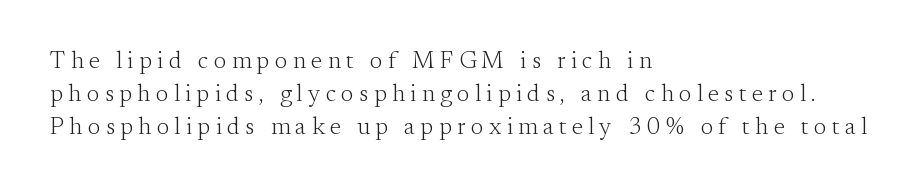
Q: Is the text bold? A: No.
Q: Is the text italic (slanted)? A: No, it is upright.
Q: Is the text underlined? A: No.
Q: How is the paragraph aligned? A: Left-aligned.
Q: Is the spacing between letters normal or unusually wide? A: Unusually wide.
Q: Is the spacing between lines tight, normal or loose? A: Normal.
